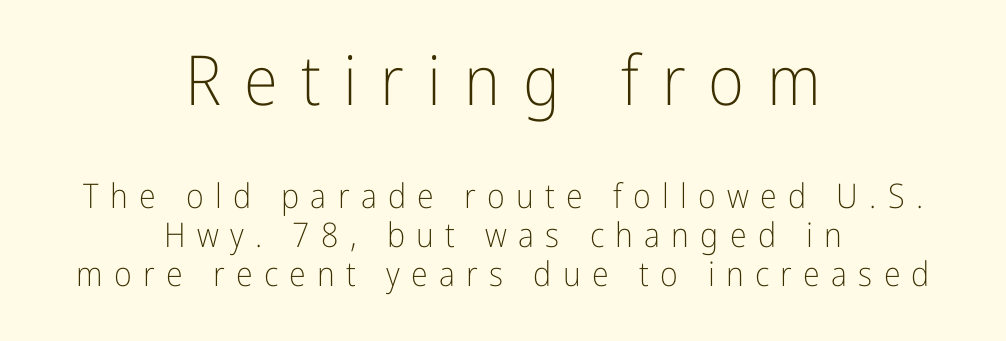
The image shows 69 px light, condensed sans-serif type, upright; set centered, tight line spacing (1.15x), unusually wide letter spacing (+0.33 em), not underlined; the first (top) block is 2.03x larger; low stroke contrast and a medium x-height.
